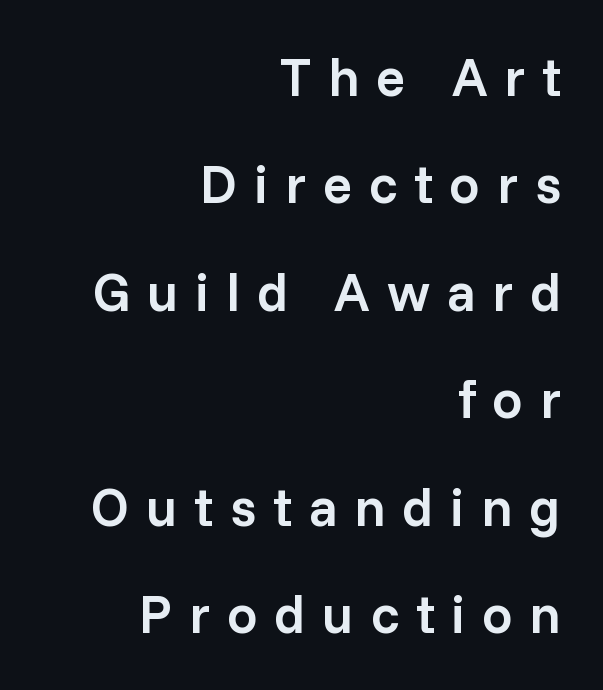
The image shows 54 px semibold sans-serif type, upright; set right-aligned, loose line spacing (1.99x), unusually wide letter spacing (+0.31 em), not underlined; low stroke contrast and a medium x-height.
